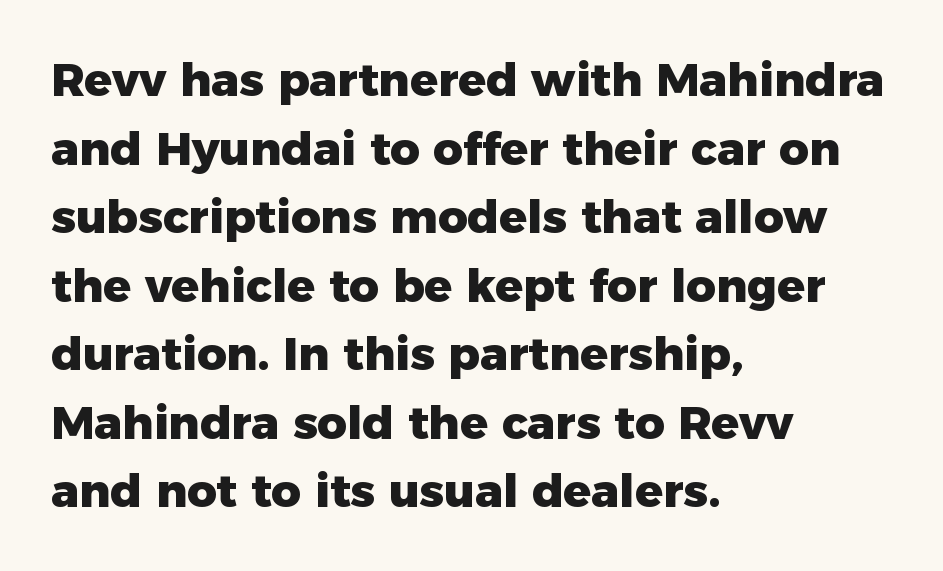
{"serif": "no", "italic": "no", "bold": "yes", "weight": "heavy", "width": "normal", "stroke_contrast": "low", "x_height": "medium", "monospaced": "no", "underline": "no", "align": "left", "line_spacing": "normal", "line_spacing_ratio": 1.49, "letter_spacing": "normal", "letter_spacing_em": 0.0, "glyph_px": 46}
